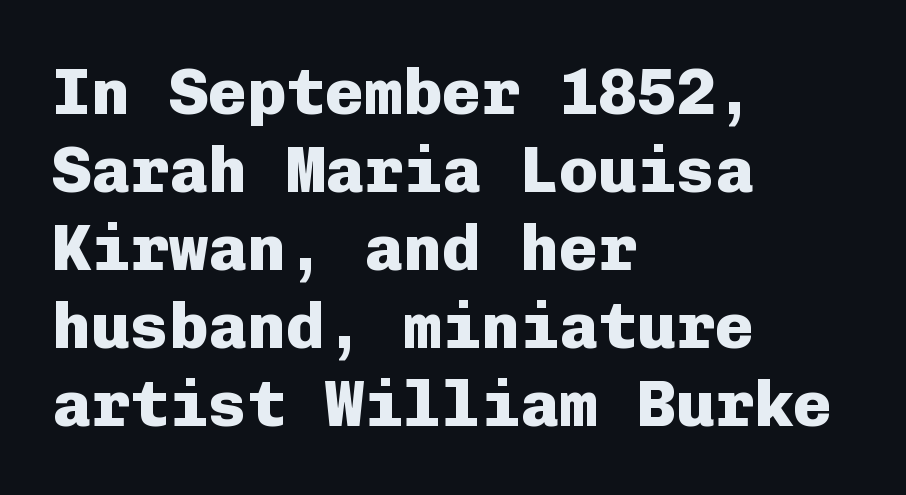
{"serif": "no", "italic": "no", "bold": "yes", "weight": "heavy", "width": "normal", "stroke_contrast": "low", "x_height": "medium", "monospaced": "yes", "underline": "no", "align": "left", "line_spacing_ratio": 1.2, "letter_spacing": "normal", "letter_spacing_em": 0.0, "glyph_px": 65}
